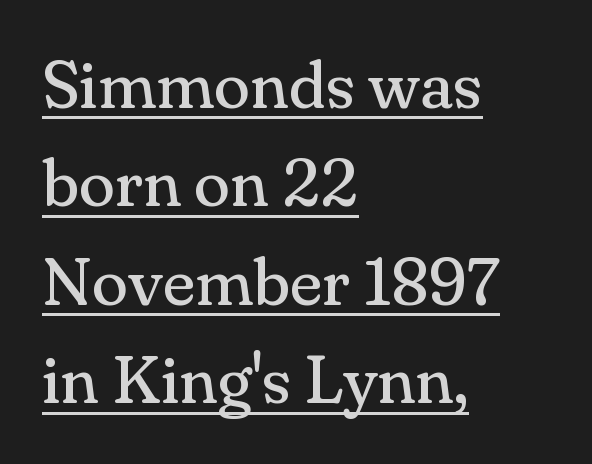
{"serif": "yes", "italic": "no", "bold": "no", "weight": "regular", "width": "normal", "stroke_contrast": "medium", "x_height": "small", "monospaced": "no", "underline": "yes", "align": "left", "line_spacing": "normal", "line_spacing_ratio": 1.47, "letter_spacing": "normal", "letter_spacing_em": 0.0, "glyph_px": 67}
